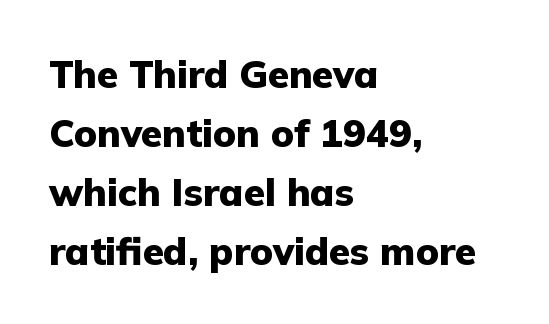
Q: Is the text bold? A: Yes.
Q: Is the text italic (slanted)? A: No, it is upright.
Q: Is the typeface a serif or a sans-serif typeface? A: Sans-serif.
Q: Is the text underlined? A: No.
Q: How is the paragraph aligned? A: Left-aligned.
Q: Is the spacing between letters normal or unusually wide? A: Normal.
Q: Is the spacing between lines tight, normal or loose? A: Normal.
Q: Width (condensed, normal, or wide)? A: Normal.
Q: Stroke contrast? A: Low.
Q: x-height? A: Medium.
Q: Monospaced? A: No.
